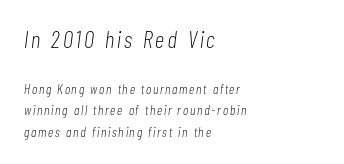
{"italic": "yes", "lean": "right", "slant_degrees": 7, "bold": "no", "underline": "no", "align": "left", "line_spacing": "normal", "line_spacing_ratio": 1.53, "larger_block": "first", "size_ratio": 1.71, "glyph_px": 24}
